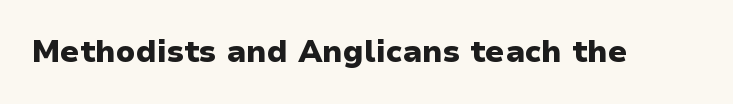
Q: Is the text bold? A: Yes.
Q: Is the text italic (slanted)? A: No, it is upright.
Q: Is the typeface a serif or a sans-serif typeface? A: Sans-serif.
Q: Is the text underlined? A: No.
Q: Is the spacing between letters normal or unusually wide? A: Normal.
Q: Width (condensed, normal, or wide)? A: Wide.
Q: Stroke contrast? A: Low.
Q: x-height? A: Medium.
Q: Monospaced? A: No.
